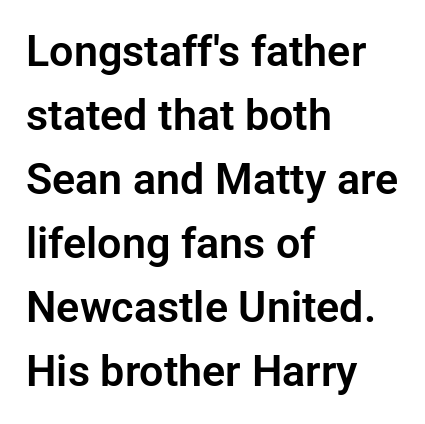
{"serif": "no", "italic": "no", "width": "normal", "stroke_contrast": "low", "x_height": "medium", "monospaced": "no", "underline": "no", "align": "left", "line_spacing": "normal", "line_spacing_ratio": 1.49, "letter_spacing": "normal", "letter_spacing_em": 0.0, "glyph_px": 43}
